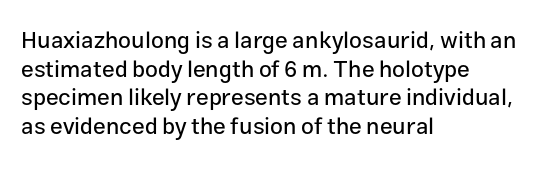
Q: Is the text italic (slanted)? A: No, it is upright.
Q: Is the text underlined? A: No.
Q: How is the paragraph aligned? A: Left-aligned.
Q: Is the spacing between letters normal or unusually wide? A: Normal.
